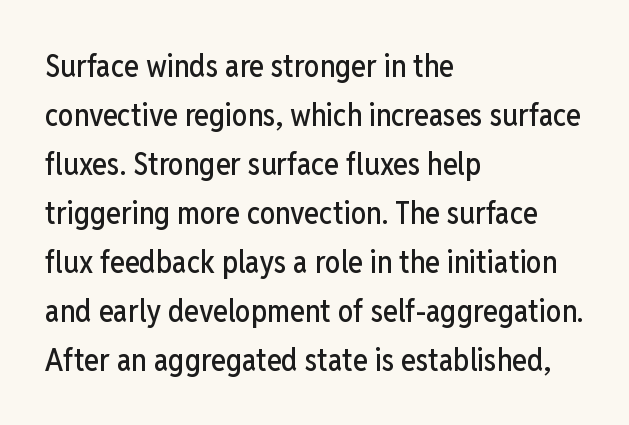
The letters advance in unequal steps, a hallmark of proportional type. Regarding serifs, this sample does without them. Inter-character spacing is left at the font's built-in metrics. Style check: upright.
